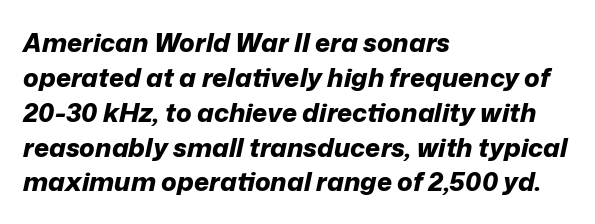
{"italic": "yes", "lean": "right", "slant_degrees": 12, "bold": "yes", "underline": "no", "align": "left", "line_spacing": "normal", "line_spacing_ratio": 1.34, "letter_spacing": "normal", "letter_spacing_em": 0.0, "glyph_px": 26}
